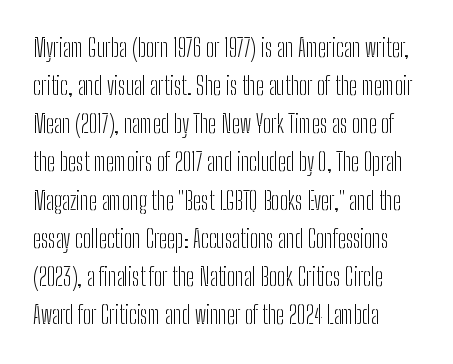
Is there much room between lines? A standard amount, neither cramped nor airy. A roman cut, with each character standing at attention. How are the letters spaced? Ordinarily, with no added tracking. This rendering features lettering with no underline. The paragraph shown leans on its left margin. The weight tops out at a normal text grade.
